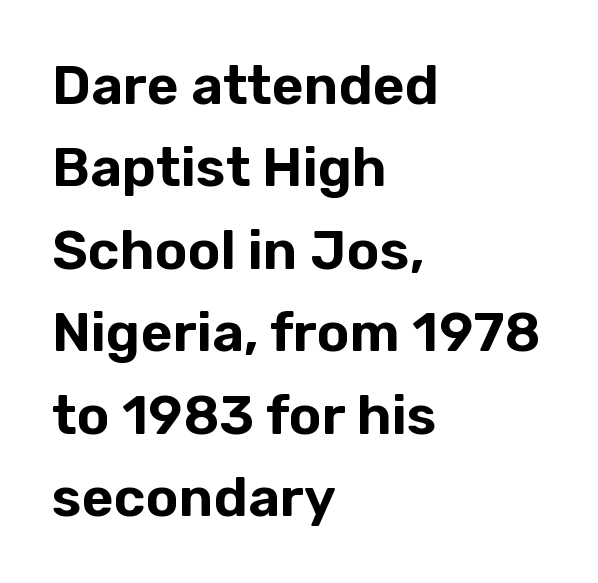
Q: Is the text italic (slanted)? A: No, it is upright.
Q: Is the typeface a serif or a sans-serif typeface? A: Sans-serif.
Q: Is the text underlined? A: No.
Q: How is the paragraph aligned? A: Left-aligned.
Q: Is the spacing between letters normal or unusually wide? A: Normal.
Q: Is the spacing between lines tight, normal or loose? A: Normal.
Q: Width (condensed, normal, or wide)? A: Normal.
Q: Stroke contrast? A: Low.
Q: x-height? A: Medium.
Q: Monospaced? A: No.
